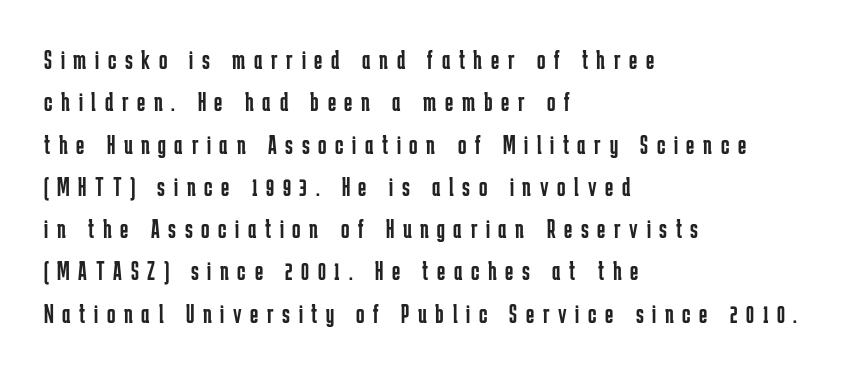
The typesetting does not lean heavy: it is not bold. Look at the bottom of the vertical strokes: they stop flat, with no serifs. Check the space under the baseline: it is left empty. Notice how descenders clear the ascenders below comfortably — that's standard leading.
